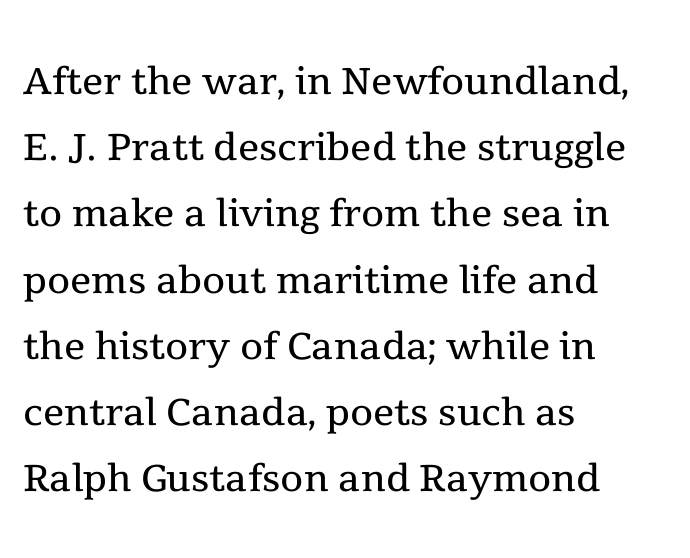
The image shows 53 px regular-weight serif type, upright; set left-aligned, normal line spacing (1.25x), normal letter spacing, not underlined; a medium x-height.
